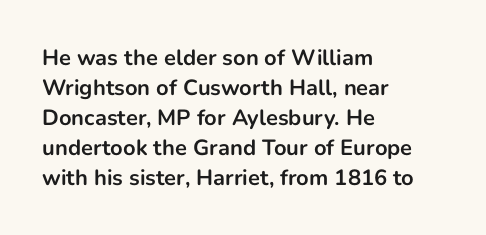
Italic: no, the glyphs are upright roman. Standard letterfit; no display-style spreading of the glyphs. Glance below the letters and you will spot only blank space. Its strokes are broad and dark, the hallmark of bold type.
